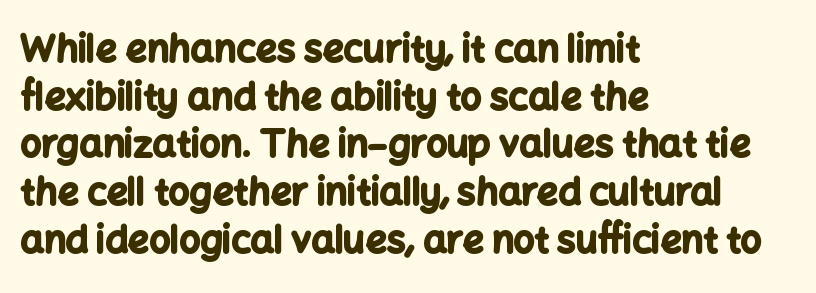
The image shows 37 px bold sans-serif type, upright; set left-aligned, normal line spacing (1.29x), normal letter spacing, not underlined; low stroke contrast and a medium x-height.
